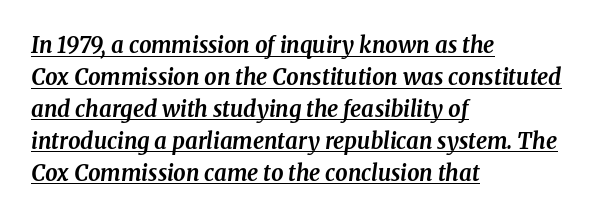
The passage shown has conventional tracking throughout. The letters are bold, with thick, heavy strokes. These characters rest on top of a visible drawn line. A typesetter would mark this as italic. Compared with a centered layout, this one pins lines to the left instead. The line-height multiplier appears to be the usual default.
